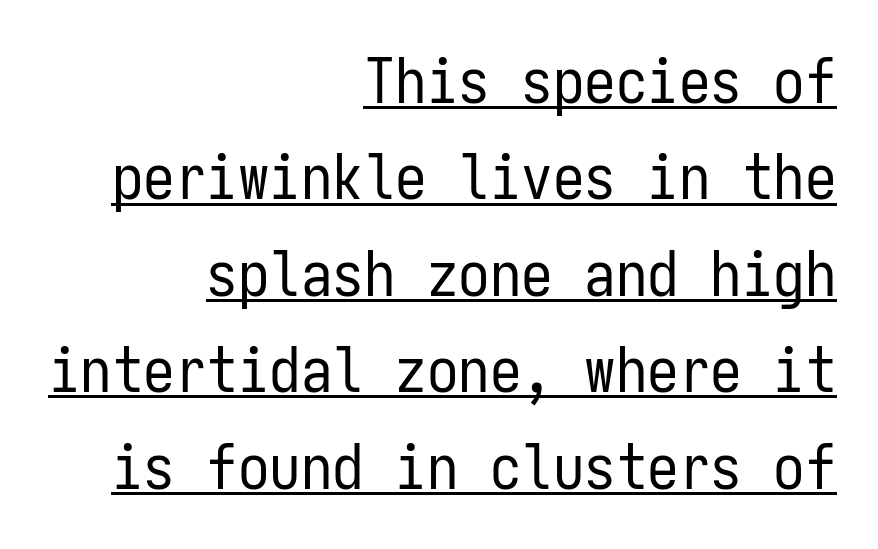
The lines sit at an ordinary, default distance from one another. Ascenders rise straight up at ninety degrees. Reading down the block, your eye finds every line finishing at a fixed right position. The typeface chosen for these lines omits serifs.
